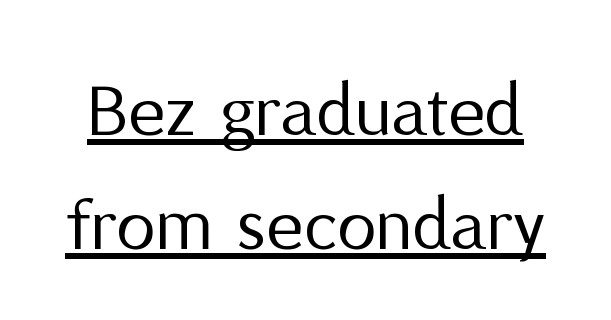
This reads as an unemphasized weight, regular at the heaviest. Style check: upright. Leading: standard. Students, observe the line beneath the letters — that is underlining. Here the glyphs are tracked normally, forming tight word shapes.
